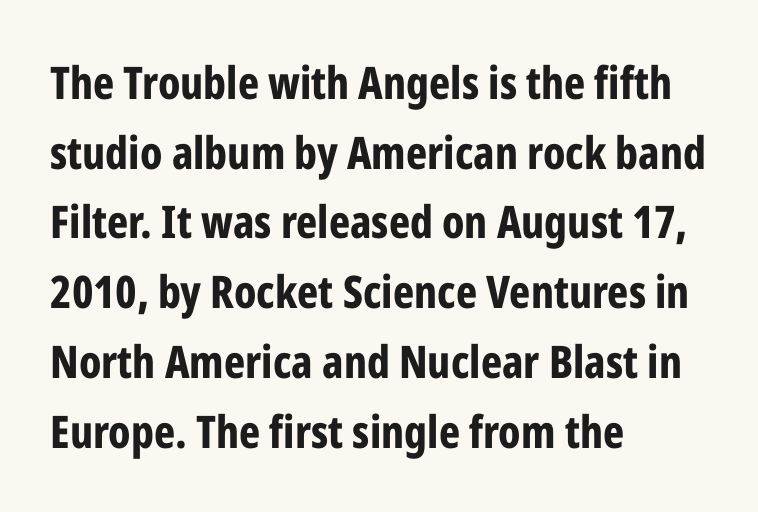
{"serif": "no", "italic": "no", "bold": "yes", "weight": "bold", "width": "condensed", "stroke_contrast": "low", "x_height": "medium", "monospaced": "no", "underline": "no", "align": "left", "line_spacing": "normal", "line_spacing_ratio": 1.55, "letter_spacing": "normal", "letter_spacing_em": 0.0, "glyph_px": 45}
